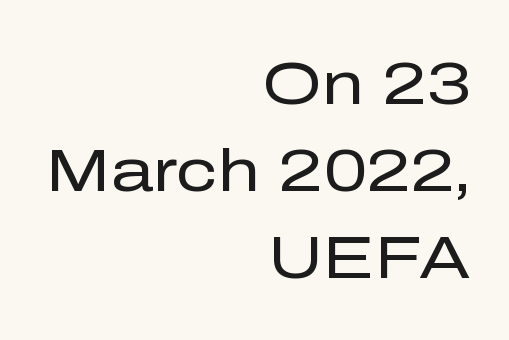
Weight: regular or lighter. The letters stand straight up with perfectly vertical stems. These lines are rendered in a variable-pitch font. Has an underline been added? It has not.
